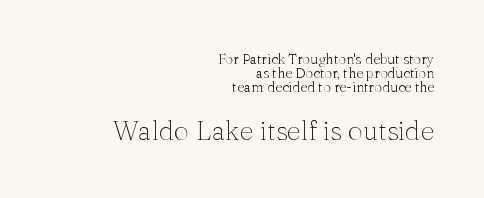
{"italic": "no", "bold": "no", "underline": "no", "align": "right", "line_spacing": "tight", "line_spacing_ratio": 0.99, "letter_spacing": "normal", "letter_spacing_em": 0.0, "larger_block": "second", "size_ratio": 1.93, "glyph_px": 27}
